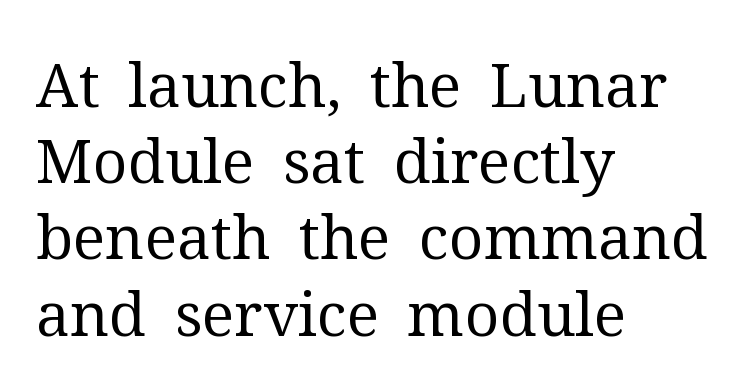
The image shows 61 px regular-weight serif type, upright; set left-aligned, normal line spacing (1.25x), normal letter spacing, not underlined; medium stroke contrast and a medium x-height.
